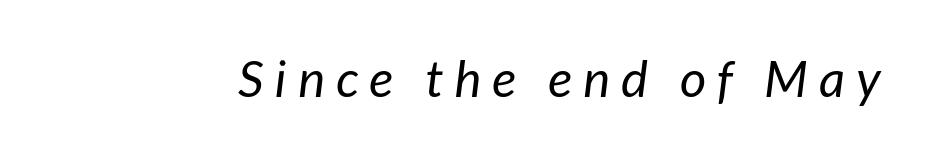
The string is rendered with underlining switched off. This sample has the flowing, uneven cadence of proportional lettering. This is not heavy type; no bold has been used. Designer's note — italics engaged. In terms of letterspacing, this is a distinctly airy, spread setting.
